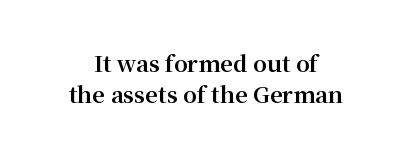
Q: Is the text bold? A: Yes.
Q: Is the text italic (slanted)? A: No, it is upright.
Q: Is the text underlined? A: No.
Q: Is the spacing between letters normal or unusually wide? A: Normal.
Q: Is the spacing between lines tight, normal or loose? A: Normal.
